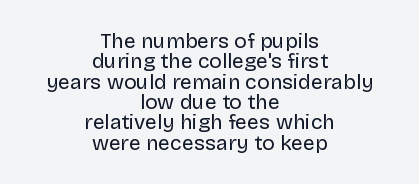
The image shows 21 px text type, upright; set centered, tight line spacing (0.97x), normal letter spacing, not underlined.
